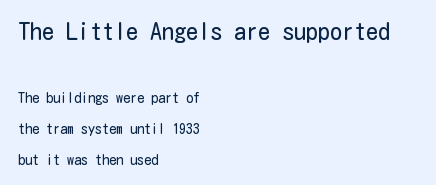
Q: Is the text bold? A: No.
Q: Is the text italic (slanted)? A: No, it is upright.
Q: Is the text underlined? A: No.
Q: How is the paragraph aligned? A: Left-aligned.
Q: Is the spacing between letters normal or unusually wide? A: Normal.
Q: Is the spacing between lines tight, normal or loose? A: Loose.
Q: Which block of text is set in a larger size, the first (top) or the second (bottom)? A: The first (top) one.
